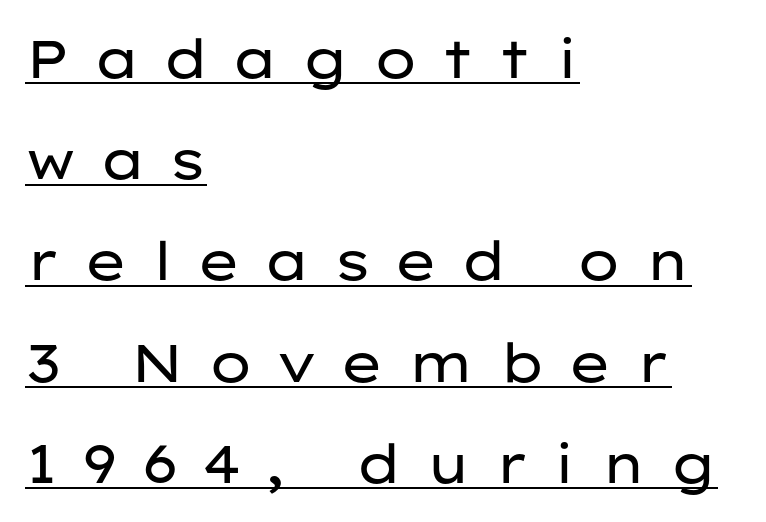
The image shows 53 px regular-weight, wide sans-serif type, upright; set left-aligned, loose line spacing (1.91x), unusually wide letter spacing (+0.43 em), underlined; low stroke contrast and a medium x-height.
